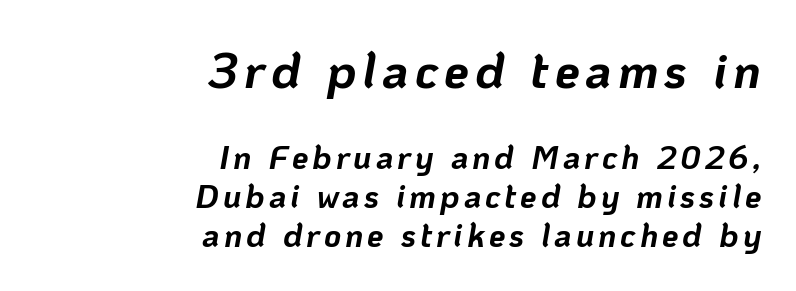
The image shows 50 px bold type, italic (leaning right); set right-aligned, line spacing 1.18x, not underlined; the first (top) block is 1.52x larger; low stroke contrast and a medium x-height.
